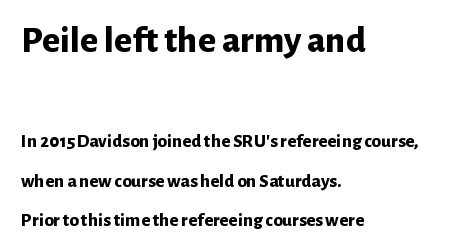
The image shows 38 px bold sans-serif type, upright; set left-aligned, loose line spacing (2.09x), normal letter spacing, not underlined; the first (top) block is 2.0x larger; low stroke contrast and a medium x-height.
